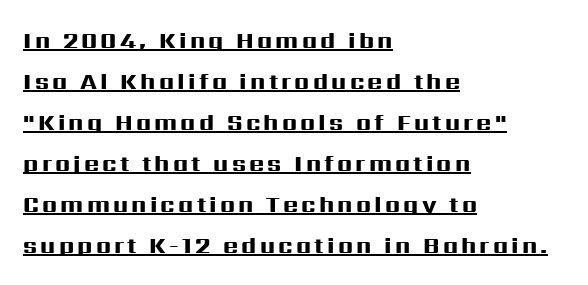
The image shows 23 px bold type, upright; set left-aligned, line spacing 1.78x, underlined.
